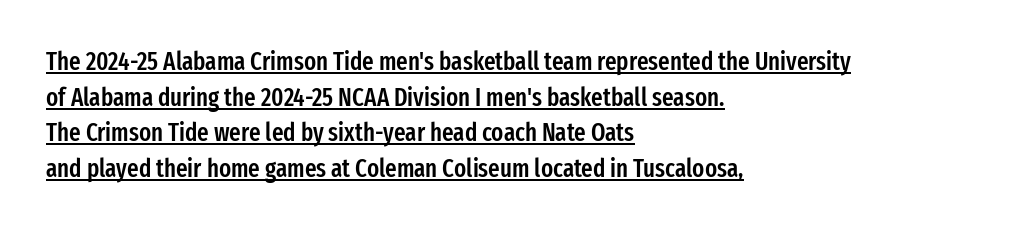
Q: Is the text bold? A: Semi-bold.
Q: Is the text italic (slanted)? A: No, it is upright.
Q: Is the text underlined? A: Yes.
Q: How is the paragraph aligned? A: Left-aligned.
Q: Is the spacing between letters normal or unusually wide? A: Normal.
Q: Is the spacing between lines tight, normal or loose? A: Normal.
